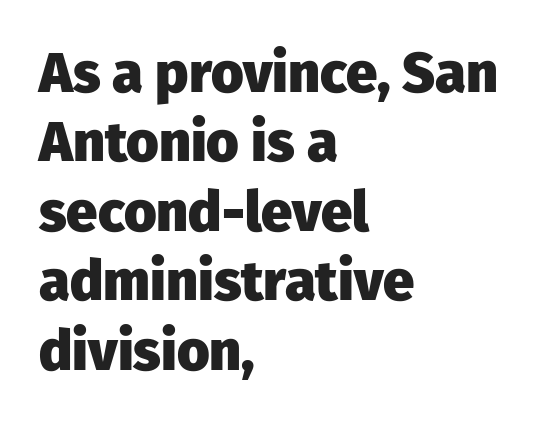
The image shows 56 px heavy sans-serif type, upright; set left-aligned, line spacing 1.24x, normal letter spacing, not underlined; low stroke contrast and a medium x-height.
